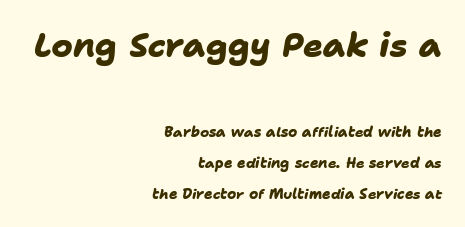
The image shows 33 px heavy sans-serif type; set right-aligned, loose line spacing (2.2x), normal letter spacing, not underlined; the first (top) block is 2.36x larger; low stroke contrast and a medium x-height.
